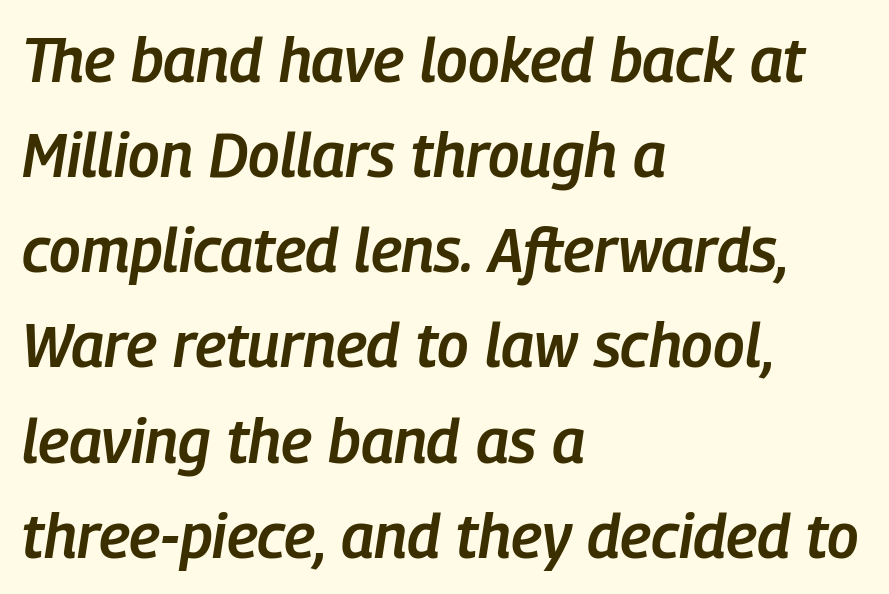
Just letters on the line, the space beneath them empty. Regular leading. No extra tracking has been applied to these lines. Style check: oblique.
